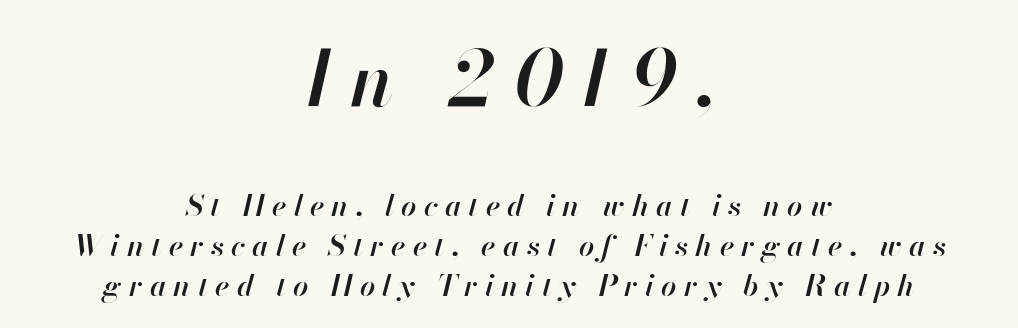
The setting favours the middle, as headings and verse often do. Between one letter and the next there's a generous, obvious gap. Typesetter's note — upper block bumped up in size, lower block left smaller. Normally led — the rows are evenly, conventionally spaced.
